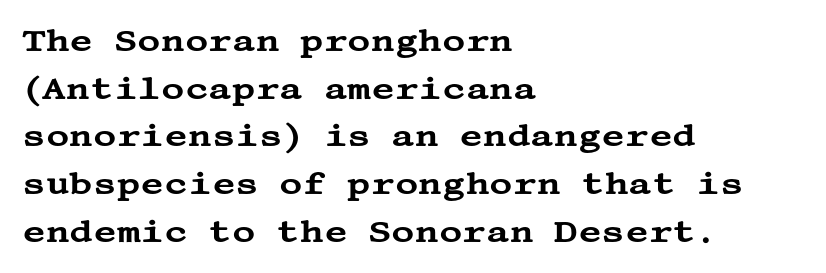
A typesetter would call this leading conventional body-copy spacing. Quick note: underline off. All the whitespace from short lines collects on the right. Upright lettering throughout.
